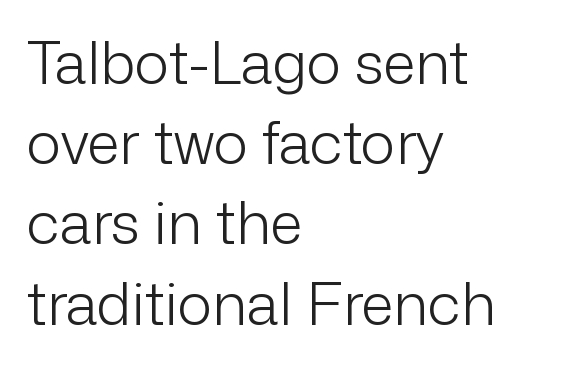
Q: Is the text bold? A: No.
Q: Is the text italic (slanted)? A: No, it is upright.
Q: Is the typeface a serif or a sans-serif typeface? A: Sans-serif.
Q: Is the text underlined? A: No.
Q: How is the paragraph aligned? A: Left-aligned.
Q: Is the spacing between letters normal or unusually wide? A: Normal.
Q: Is the spacing between lines tight, normal or loose? A: Normal.
Q: Width (condensed, normal, or wide)? A: Normal.
Q: Stroke contrast? A: Low.
Q: x-height? A: Medium.
Q: Monospaced? A: No.
